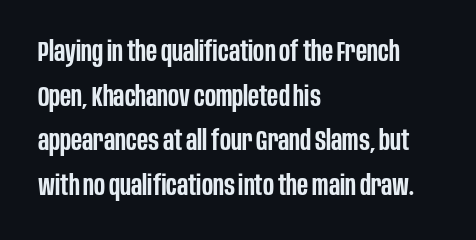
{"serif": "no", "italic": "no", "bold": "semi", "weight": "semibold", "width": "condensed", "stroke_contrast": "low", "x_height": "large", "monospaced": "no", "underline": "no", "align": "left", "line_spacing": "normal", "line_spacing_ratio": 1.59, "letter_spacing": "normal", "letter_spacing_em": 0.0, "glyph_px": 28}
